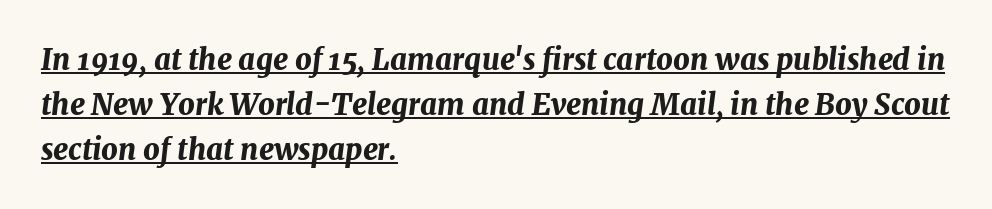
The image shows 29 px bold type, italic (leaning right); set left-aligned, normal line spacing (1.55x), normal letter spacing, underlined; medium stroke contrast and a medium x-height.
